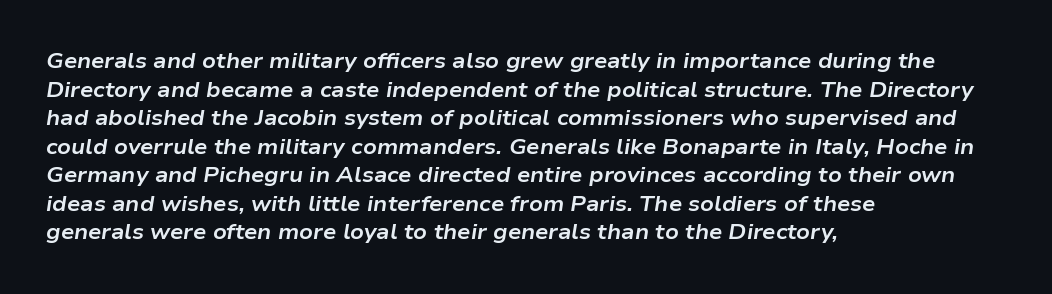
Q: Is the text bold? A: Yes.
Q: Is the text italic (slanted)? A: Yes, it leans right by about 9 degrees.
Q: Is the text underlined? A: No.
Q: How is the paragraph aligned? A: Left-aligned.
Q: Is the spacing between letters normal or unusually wide? A: Normal.
Q: Is the spacing between lines tight, normal or loose? A: Normal.
